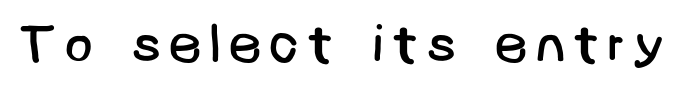
The letters carry no serifs — their stems end cleanly without finishing strokes. Words float on clear page, feet unadorned. Weight: not bold — regular or lighter.
